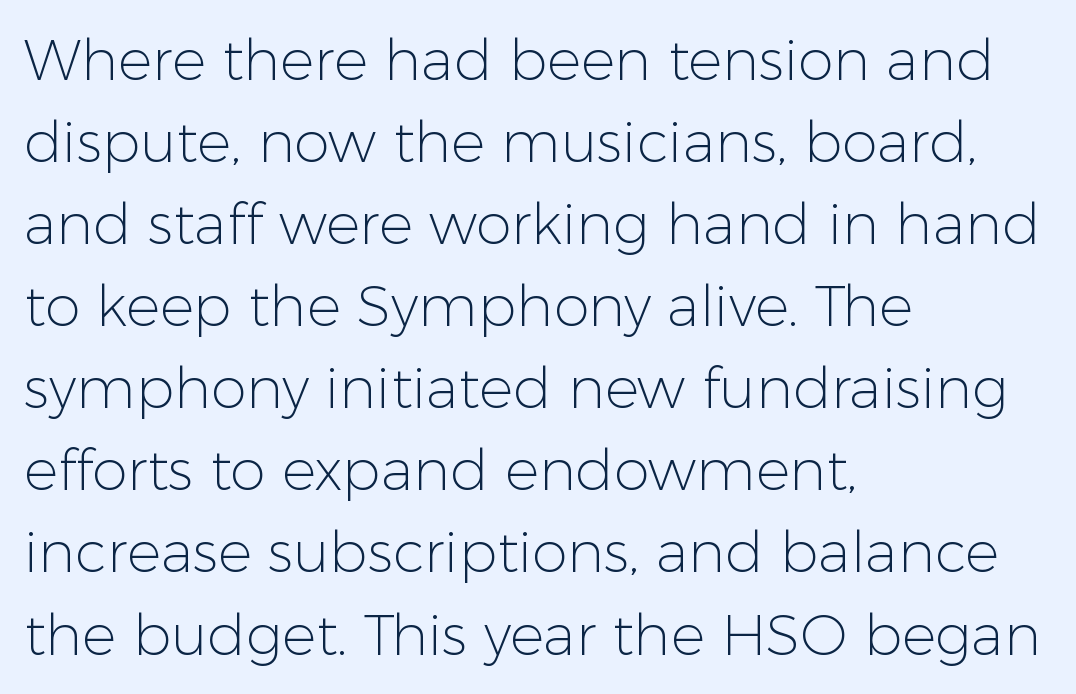
No chunkiness to these letters — they're not bold. One-word summary of the alignment: left. Do the characters align in a grid? No, the font is proportional. No extra tracking has been applied to these lines.
